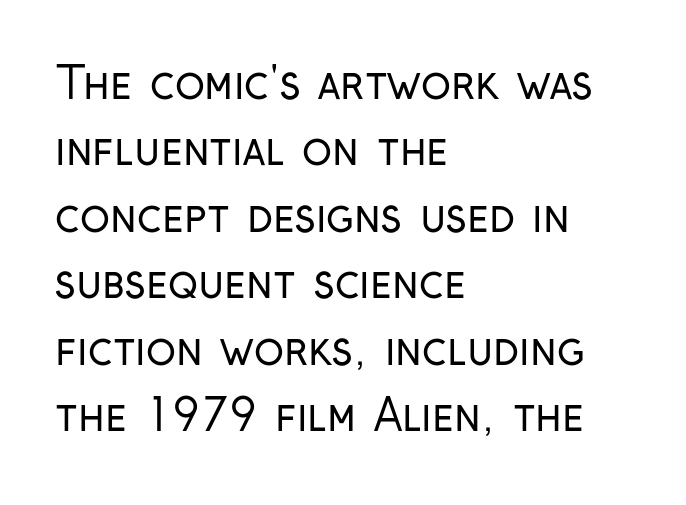
{"serif": "no", "italic": "no", "bold": "no", "weight": "regular", "width": "condensed", "stroke_contrast": "low", "x_height": "medium", "monospaced": "no", "underline": "no", "align": "left", "line_spacing": "normal", "line_spacing_ratio": 1.51, "letter_spacing": "normal", "letter_spacing_em": 0.0, "glyph_px": 44}
